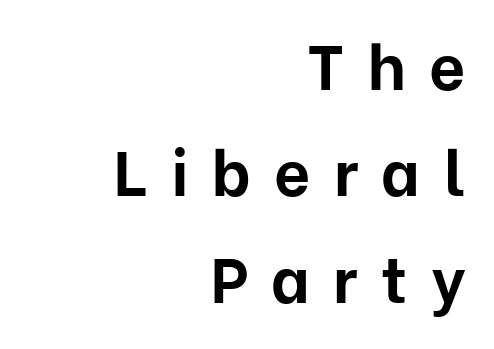
The passage shown is not underscored anywhere. The typography opts for an upright posture over an oblique one. Typesetter's note: full bold, strokes at maximum text heaviness. Between one letter and the next there's a generous, obvious gap.
